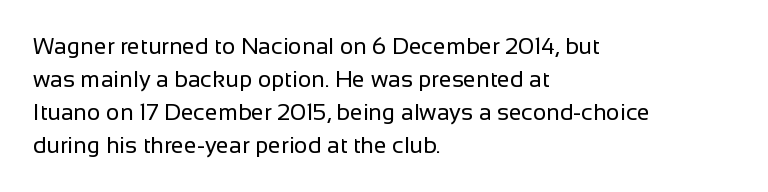
The image shows 23 px text type, upright; set left-aligned, normal line spacing (1.44x), normal letter spacing, not underlined.
